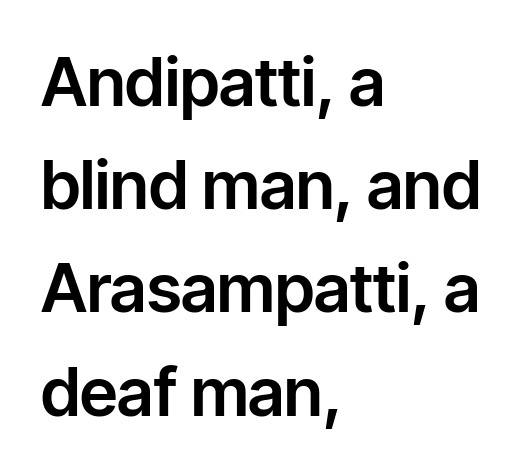
{"serif": "no", "italic": "no", "width": "normal", "stroke_contrast": "low", "x_height": "medium", "monospaced": "no", "underline": "no", "align": "left", "line_spacing": "normal", "line_spacing_ratio": 1.54, "letter_spacing": "normal", "letter_spacing_em": 0.0, "glyph_px": 67}
